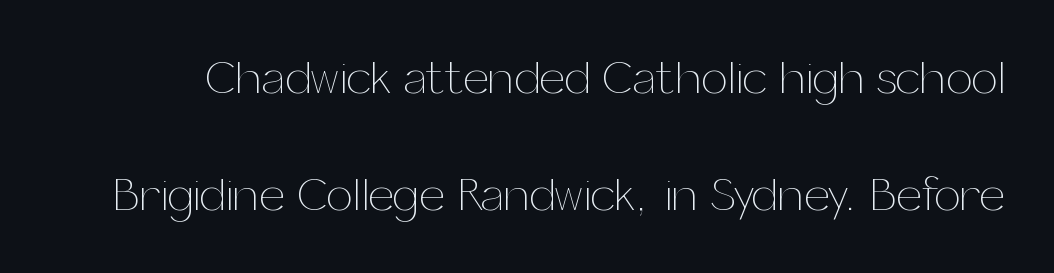
Q: Is the text bold? A: No.
Q: Is the text italic (slanted)? A: No, it is upright.
Q: Is the text underlined? A: No.
Q: Is the spacing between letters normal or unusually wide? A: Normal.
Q: Is the spacing between lines tight, normal or loose? A: Loose.
Q: Width (condensed, normal, or wide)? A: Normal.
Q: Stroke contrast? A: Medium.
Q: x-height? A: Medium.
Q: Monospaced? A: No.
